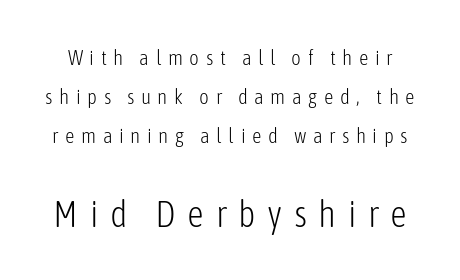
{"serif": "no", "italic": "no", "bold": "no", "weight": "light", "width": "condensed", "stroke_contrast": "low", "x_height": "medium", "monospaced": "no", "underline": "no", "line_spacing_ratio": 1.86, "letter_spacing": "wide", "letter_spacing_em": 0.31, "larger_block": "second", "size_ratio": 1.76, "glyph_px": 37}
